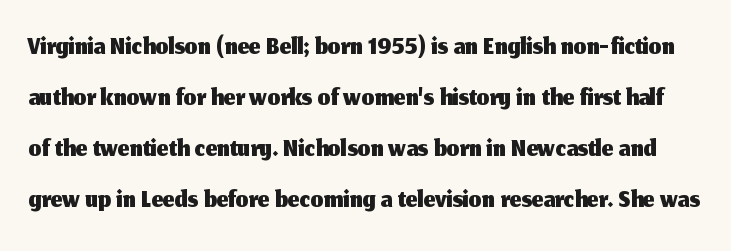
The image shows 41 px sans-serif type, upright; set line spacing 1.24x, normal letter spacing, not underlined; medium stroke contrast and a medium x-height.
